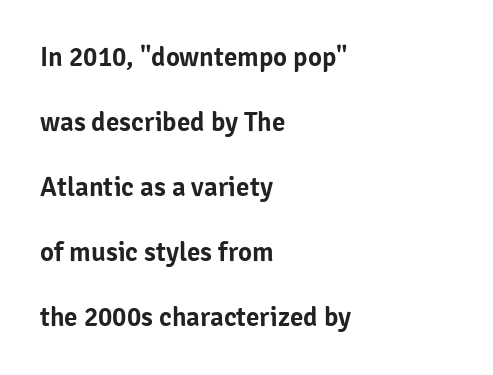
{"italic": "no", "underline": "no", "align": "left", "line_spacing": "loose", "line_spacing_ratio": 2.41, "letter_spacing": "normal", "letter_spacing_em": 0.0, "glyph_px": 27}
